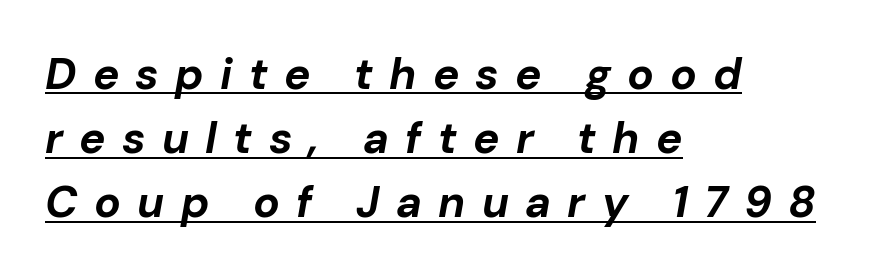
{"italic": "yes", "lean": "right", "slant_degrees": 10, "bold": "yes", "weight": "bold", "width": "normal", "stroke_contrast": "low", "x_height": "medium", "monospaced": "no", "underline": "yes", "align": "left", "line_spacing": "normal", "line_spacing_ratio": 1.46, "letter_spacing": "wide", "letter_spacing_em": 0.37, "glyph_px": 44}
